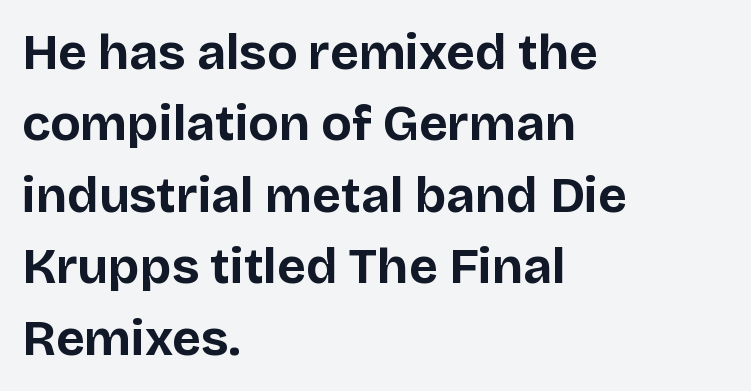
{"serif": "no", "italic": "no", "bold": "yes", "weight": "bold", "width": "normal", "stroke_contrast": "low", "x_height": "large", "monospaced": "no", "underline": "no", "align": "left", "line_spacing": "normal", "line_spacing_ratio": 1.43, "letter_spacing": "normal", "letter_spacing_em": 0.0, "glyph_px": 50}
